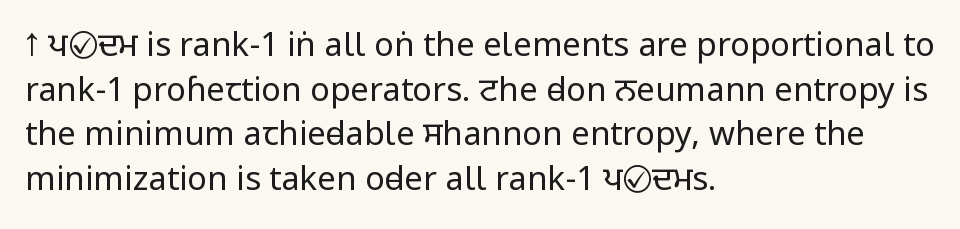
The image shows 33 px regular-weight, condensed sans-serif type, upright; set left-aligned, normal line spacing (1.35x), normal letter spacing, not underlined; low stroke contrast.
